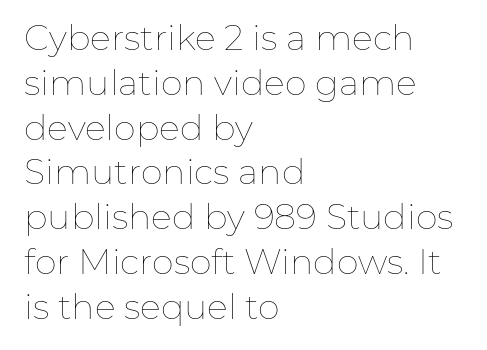
Q: Is the text bold? A: No.
Q: Is the text italic (slanted)? A: No, it is upright.
Q: Is the text underlined? A: No.
Q: How is the paragraph aligned? A: Left-aligned.
Q: Is the spacing between letters normal or unusually wide? A: Normal.
Q: Is the spacing between lines tight, normal or loose? A: Normal.
Q: Width (condensed, normal, or wide)? A: Normal.
Q: Stroke contrast? A: Low.
Q: x-height? A: Medium.
Q: Monospaced? A: No.
